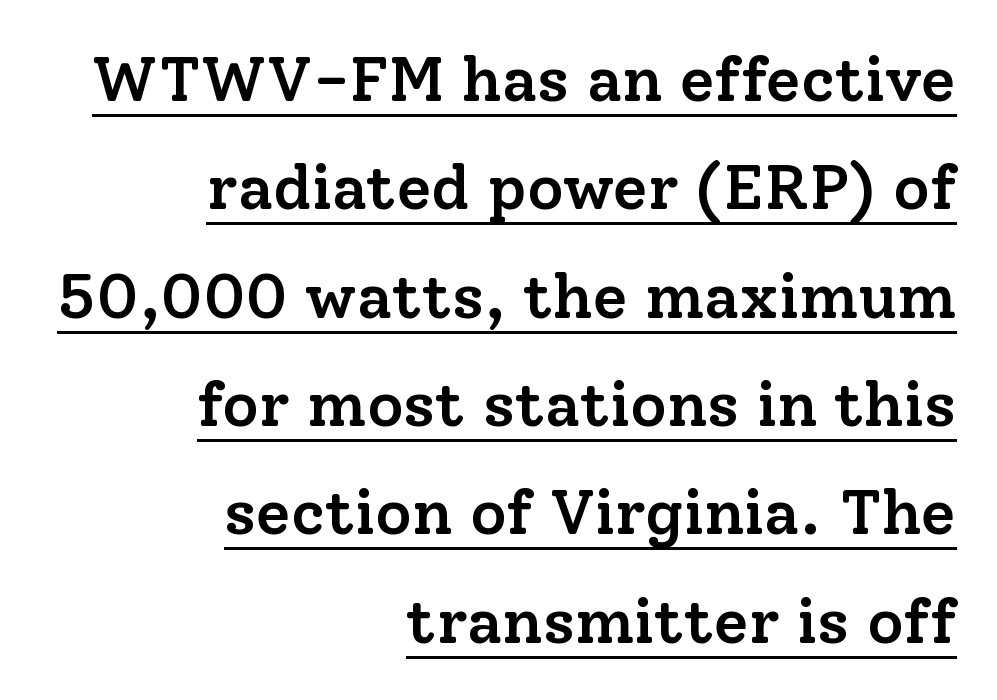
The image shows 63 px semibold serif type, upright; set right-aligned, line spacing 1.72x, normal letter spacing, underlined; low stroke contrast and a medium x-height.
